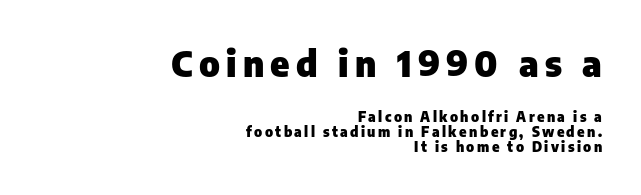
The rendering shrinks the type as you move from the upper chunk to the lower. Here the designer chose a conventional face with non-uniform glyph widths. Set as a true bold cut, around the 700 mark. Rendered with straight, roman letterforms.
